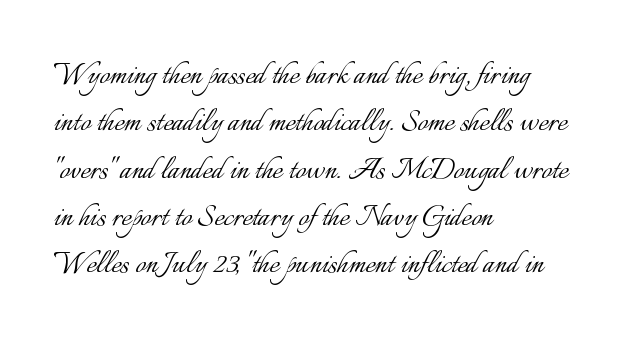
You could call the tracking neutral — neither tight nor loose. These lines stack with their left ends in a neat column. Evenly set lines give the paragraph a standard silhouette. Bare-footed words on every line. Weight: not bold — regular or lighter.
